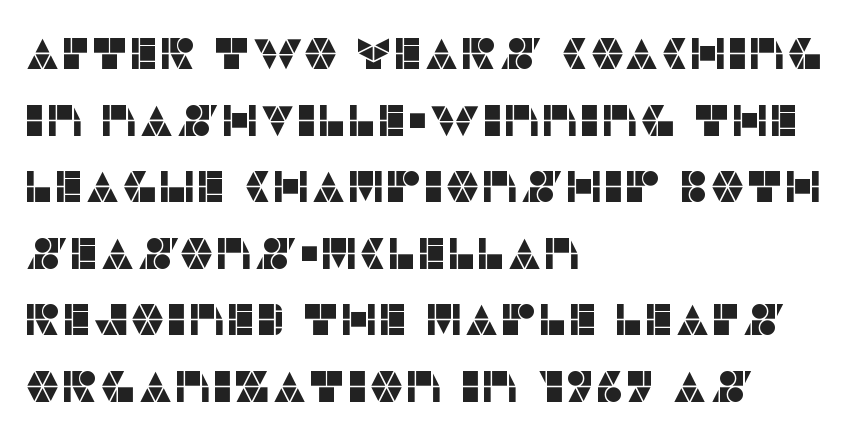
Q: Is the text italic (slanted)? A: No, it is upright.
Q: Is the typeface a serif or a sans-serif typeface? A: Sans-serif.
Q: Is the text underlined? A: No.
Q: How is the paragraph aligned? A: Left-aligned.
Q: Is the spacing between letters normal or unusually wide? A: Normal.
Q: Is the spacing between lines tight, normal or loose? A: Normal.
Q: Width (condensed, normal, or wide)? A: Normal.
Q: Stroke contrast? A: Low.
Q: x-height? A: Large.
Q: Monospaced? A: No.
